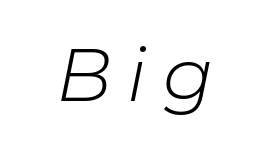
The image shows 74 px light type, italic (leaning right); set centered, unusually wide letter spacing (+0.22 em), not underlined; low stroke contrast and a medium x-height.
